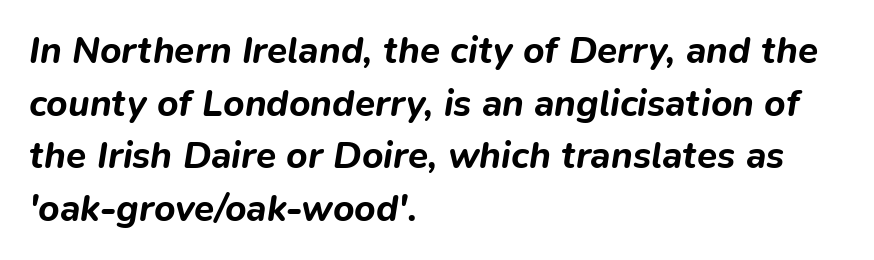
The image shows 37 px bold type, italic (leaning right); set left-aligned, normal line spacing (1.42x), normal letter spacing, not underlined; low stroke contrast and a medium x-height.
